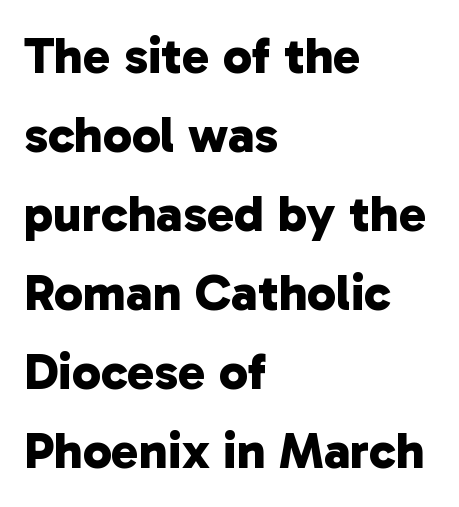
Q: Is the text bold? A: Yes.
Q: Is the typeface a serif or a sans-serif typeface? A: Sans-serif.
Q: Is the text underlined? A: No.
Q: How is the paragraph aligned? A: Left-aligned.
Q: Is the spacing between letters normal or unusually wide? A: Normal.
Q: Is the spacing between lines tight, normal or loose? A: Normal.
Q: Width (condensed, normal, or wide)? A: Normal.
Q: Stroke contrast? A: Low.
Q: x-height? A: Medium.
Q: Monospaced? A: No.
